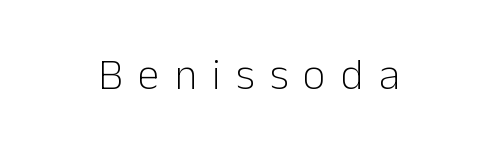
The image shows 44 px light sans-serif type, upright; set unusually wide letter spacing (+0.34 em), not underlined; low stroke contrast and a medium x-height.
